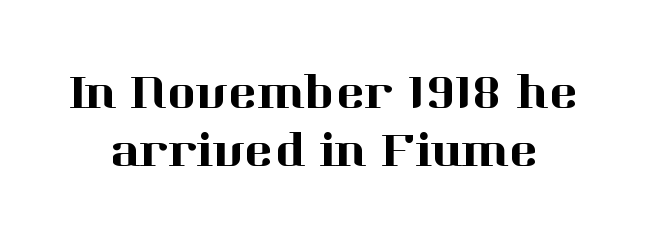
Here the glyphs are tracked normally, forming tight word shapes. Every stem runs plumb, perpendicular to the baseline. The face used here is seriffed, in the tradition of book romans. Decoration check: the copy has no underline. Is this a fixed-width face? No — the glyphs have proportional, varying widths.
